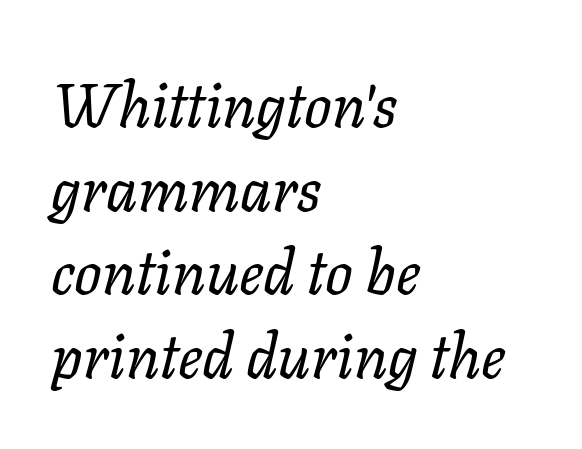
A bare baseline throughout the passage. Ink coverage per letter is moderate at most. Line starts are locked; line ends wander. Here the designer chose a conventional face with non-uniform glyph widths. Style check: oblique.
